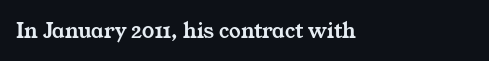
The image shows 23 px text type; set left-aligned, normal letter spacing, not underlined.
